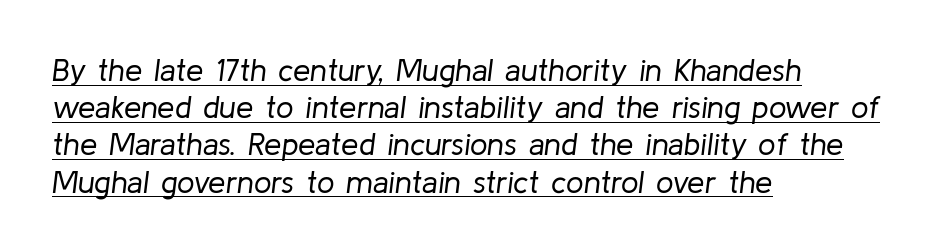
The image shows 31 px regular-weight type, italic (leaning right); set left-aligned, line spacing 1.2x, normal letter spacing, underlined; low stroke contrast and a medium x-height.
